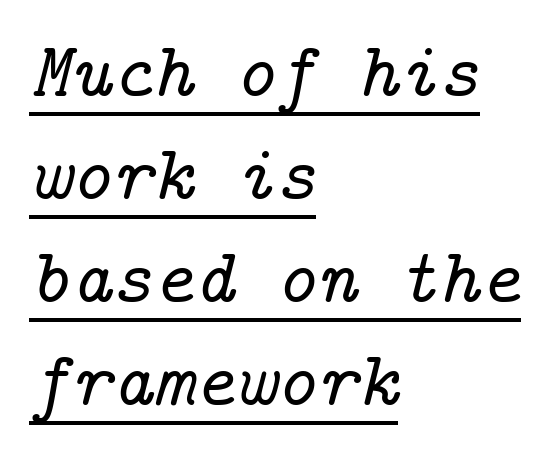
{"serif": "yes", "italic": "yes", "lean": "right", "slant_degrees": 14, "width": "normal", "stroke_contrast": "low", "x_height": "medium", "underline": "yes", "align": "left", "line_spacing": "normal", "line_spacing_ratio": 1.32, "letter_spacing": "normal", "letter_spacing_em": 0.0, "glyph_px": 78}
